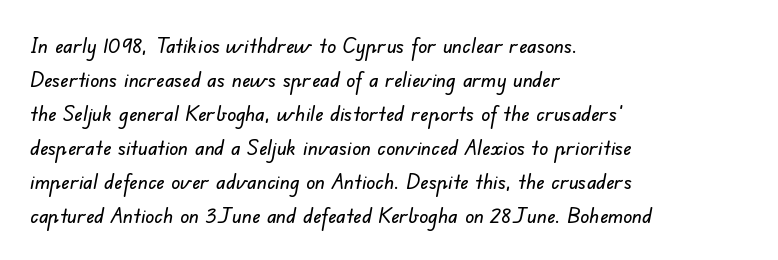
The image shows 22 px text type; set left-aligned, normal line spacing (1.55x), normal letter spacing, not underlined.
